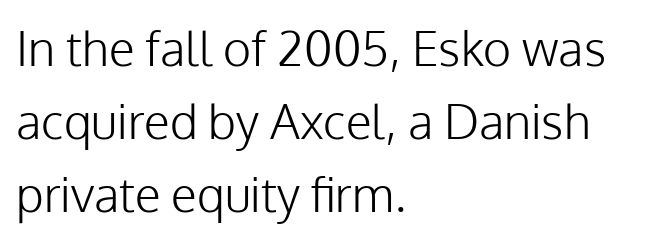
If you drew a line through each stem, it would be perfectly vertical. Is this a fixed-width face? No — the glyphs have proportional, varying widths. Line spacing here is normal. The words here are not underlined. Horizontally, the lines are justified to the leading edge only. You can tell from the bare stems that sans-serif type was used.
